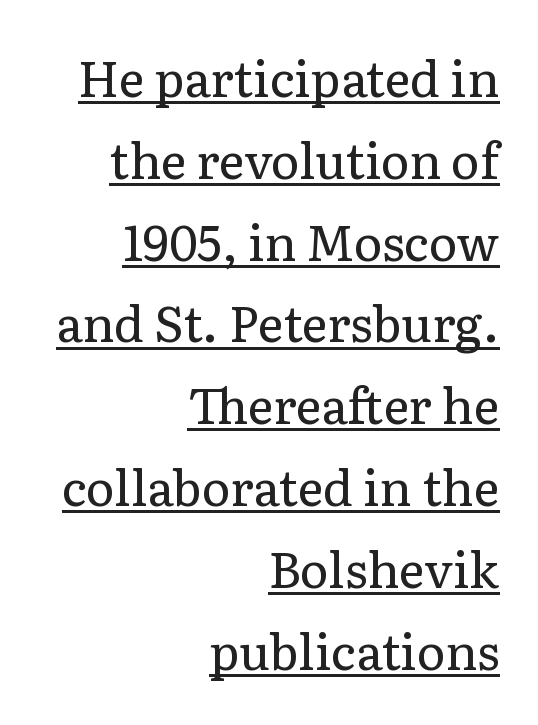
Like a heading marked for emphasis, these lines bear an underscore. You could not count columns in this text — the font is proportionally spaced. The font sits on the lighter half of the weight spectrum, regular included. The leading is moderate, giving the passage an even texture.
